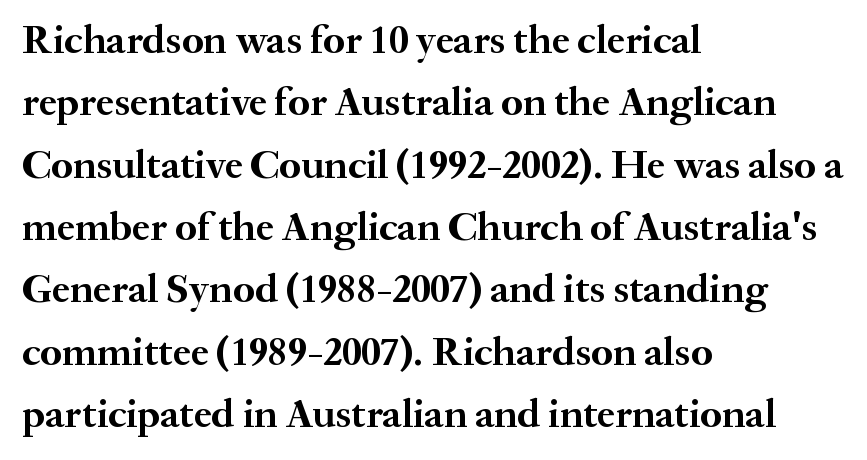
Q: Is the text bold? A: Yes.
Q: Is the text italic (slanted)? A: No, it is upright.
Q: Is the typeface a serif or a sans-serif typeface? A: Serif.
Q: Is the text underlined? A: No.
Q: How is the paragraph aligned? A: Left-aligned.
Q: Is the spacing between letters normal or unusually wide? A: Normal.
Q: Is the spacing between lines tight, normal or loose? A: Normal.
Q: Width (condensed, normal, or wide)? A: Normal.
Q: Stroke contrast? A: Medium.
Q: x-height? A: Small.
Q: Monospaced? A: No.
